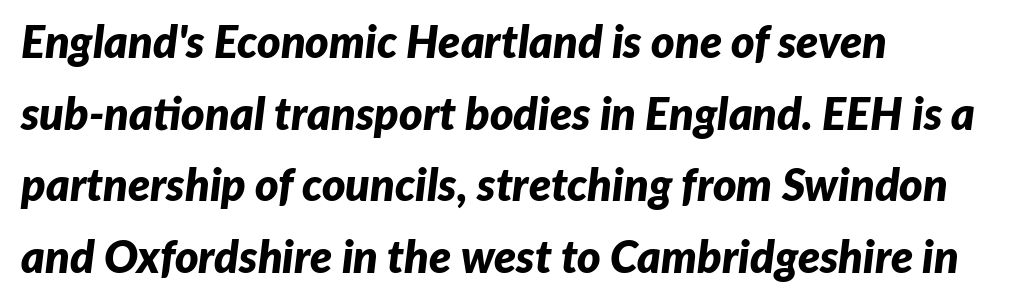
Note the varied advance widths — an 'i' is clearly narrower than an 'm'. Typeset ragged right — the left edge is the straight one. The typesetting leans heavy: a genuine bold. Would a proofreader flag this as italicized? Yes. Glance below the letters and you will spot only blank space. These lines sit exactly where default settings would place them.
